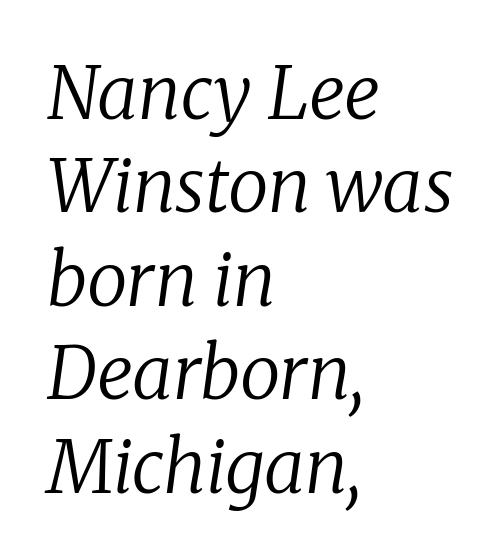
{"serif": "yes", "italic": "yes", "lean": "right", "slant_degrees": 8, "bold": "no", "weight": "regular", "width": "normal", "stroke_contrast": "low", "x_height": "medium", "monospaced": "no", "underline": "no", "align": "left", "line_spacing": "normal", "line_spacing_ratio": 1.28, "letter_spacing": "normal", "letter_spacing_em": 0.0, "glyph_px": 73}
